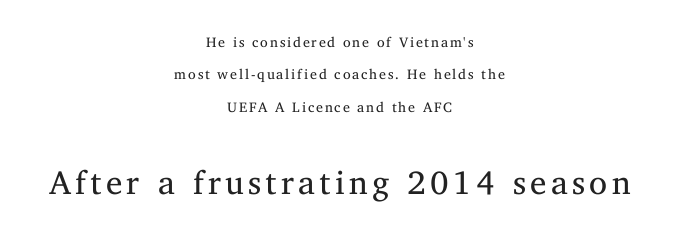
{"serif": "yes", "italic": "no", "bold": "no", "weight": "regular", "width": "normal", "stroke_contrast": "medium", "x_height": "medium", "monospaced": "no", "underline": "no", "align": "center", "line_spacing": "loose", "line_spacing_ratio": 2.31, "larger_block": "second", "size_ratio": 2.36, "glyph_px": 33}
